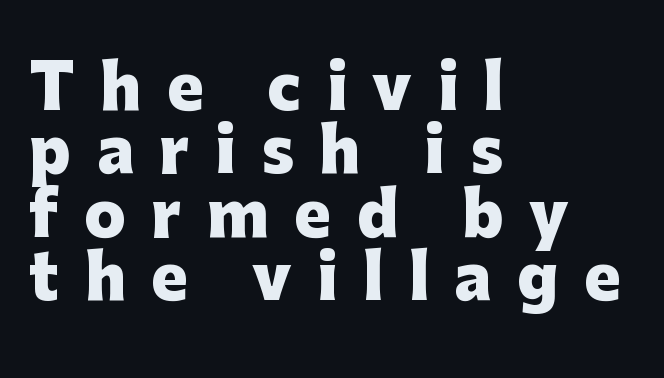
The image shows 61 px heavy sans-serif type, upright; set left-aligned, tight line spacing (1.04x), unusually wide letter spacing (+0.42 em), not underlined; low stroke contrast and a medium x-height.
